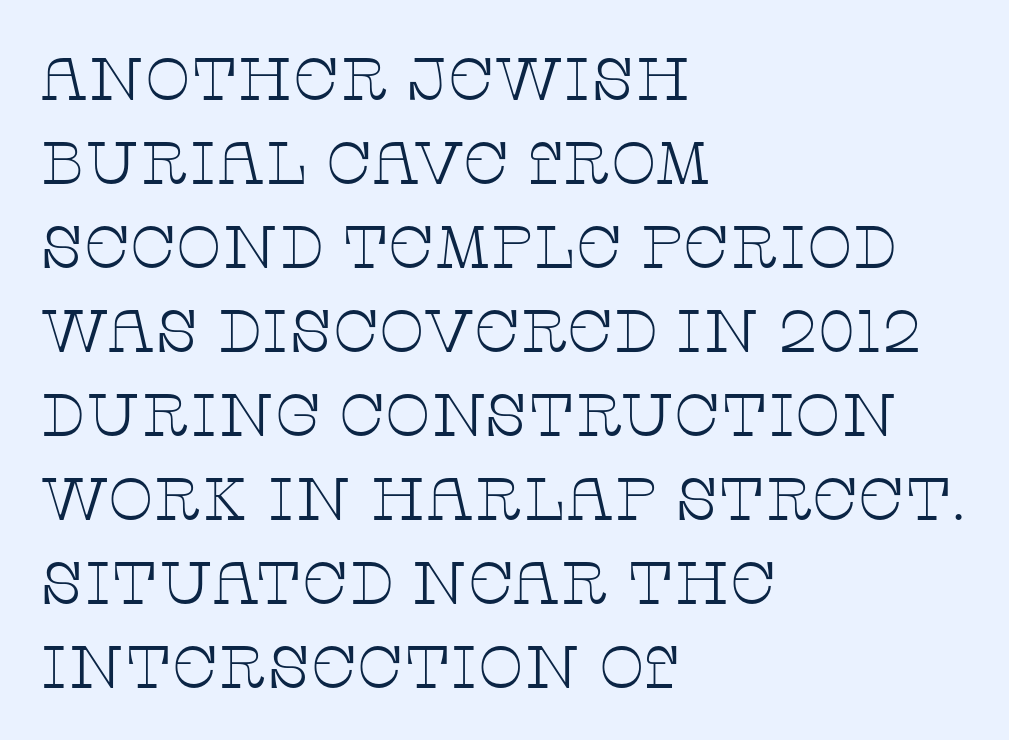
{"serif": "yes", "italic": "no", "bold": "no", "weight": "thin", "width": "wide", "stroke_contrast": "low", "x_height": "large", "monospaced": "no", "underline": "no", "align": "left", "line_spacing": "normal", "line_spacing_ratio": 1.4, "letter_spacing": "normal", "letter_spacing_em": 0.0, "glyph_px": 60}
